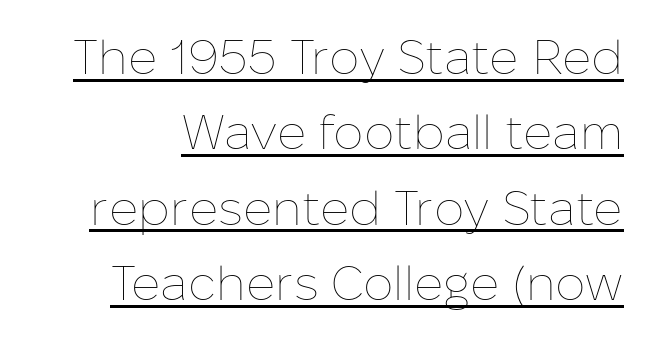
{"italic": "no", "bold": "no", "weight": "thin", "width": "normal", "stroke_contrast": "low", "x_height": "medium", "monospaced": "no", "underline": "yes", "line_spacing": "normal", "line_spacing_ratio": 1.57, "letter_spacing": "normal", "letter_spacing_em": 0.0, "glyph_px": 48}
